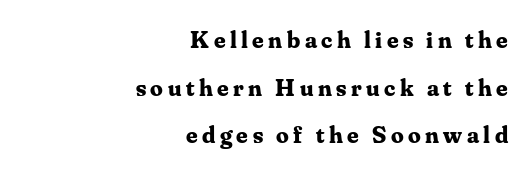
{"italic": "no", "bold": "yes", "underline": "no", "align": "right", "line_spacing": "loose", "line_spacing_ratio": 1.91, "glyph_px": 25}
